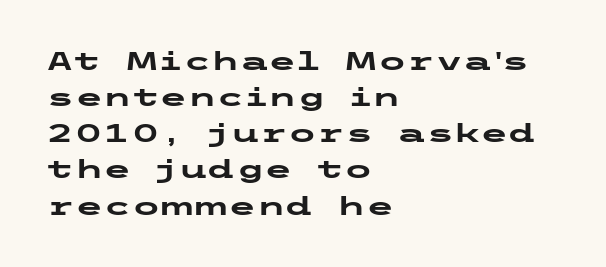
The image shows 26 px bold type, upright; set left-aligned, normal line spacing (1.39x), normal letter spacing, not underlined.
